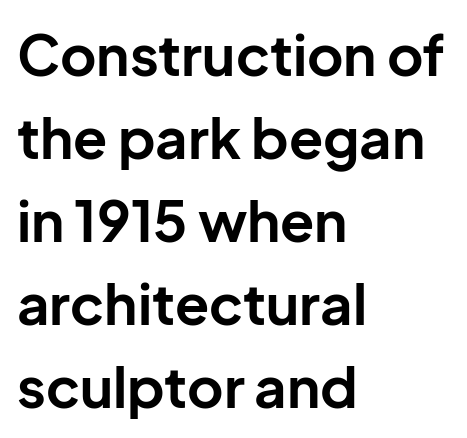
The image shows 56 px bold sans-serif type, upright; set left-aligned, normal line spacing (1.48x), normal letter spacing, not underlined; low stroke contrast and a medium x-height.
